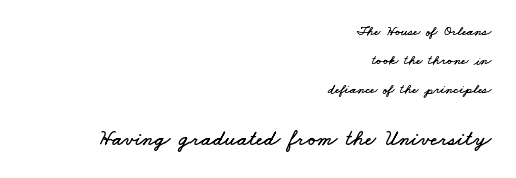
Anything drawn beneath the words? Only blank space. Small over large — that's the arrangement of the two blocks here. The text block is weighted toward the right margin, trailing off unevenly leftward. Compared with typical body copy, the letter spacing here is the same. Honestly, the rows look like they've been pulled way apart.
